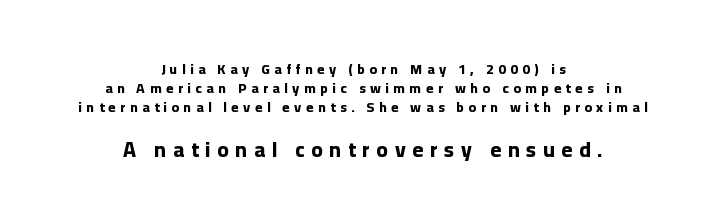
Q: Is the text bold? A: Yes.
Q: Is the text italic (slanted)? A: No, it is upright.
Q: Is the text underlined? A: No.
Q: How is the paragraph aligned? A: Centered.
Q: Is the spacing between letters normal or unusually wide? A: Unusually wide.
Q: Is the spacing between lines tight, normal or loose? A: Normal.
Q: Which block of text is set in a larger size, the first (top) or the second (bottom)? A: The second (bottom) one.
